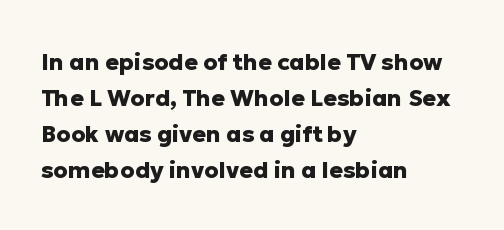
{"italic": "no", "bold": "yes", "underline": "no", "align": "left", "line_spacing": "normal", "line_spacing_ratio": 1.57, "letter_spacing": "normal", "letter_spacing_em": 0.0, "glyph_px": 23}
